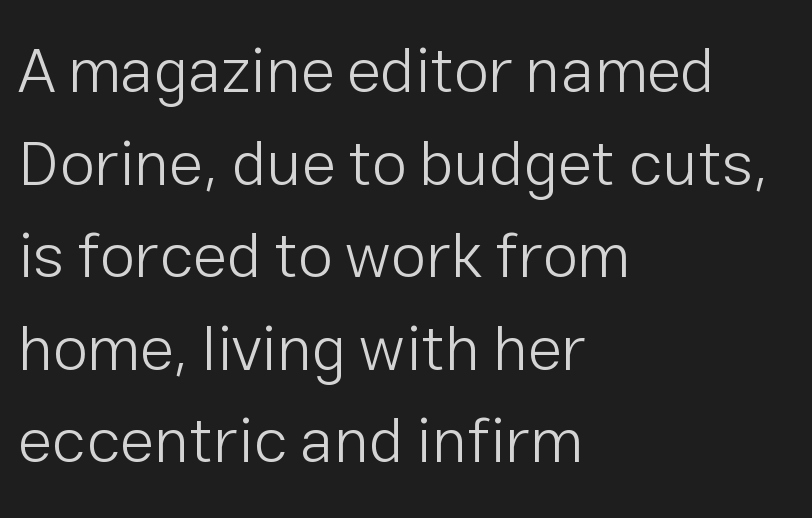
Letters rest on an invisible, unmarked baseline. The gaps between neighbouring characters are ordinary and unremarkable. Serifs: no, the terminals of the letterforms are clean. These lines are rendered in a variable-pitch font. Is there any slant? The stems are plumb. Unbolded letterforms with no extra heft.
